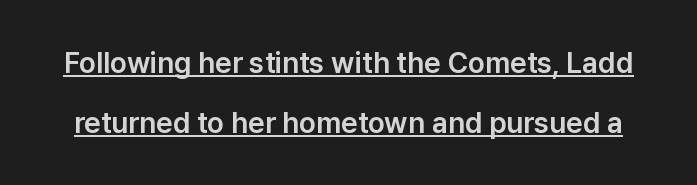
Q: Is the text italic (slanted)? A: No, it is upright.
Q: Is the typeface a serif or a sans-serif typeface? A: Sans-serif.
Q: Is the text underlined? A: Yes.
Q: Is the spacing between letters normal or unusually wide? A: Normal.
Q: Is the spacing between lines tight, normal or loose? A: Loose.
Q: Width (condensed, normal, or wide)? A: Normal.
Q: Stroke contrast? A: Low.
Q: x-height? A: Medium.
Q: Monospaced? A: No.
